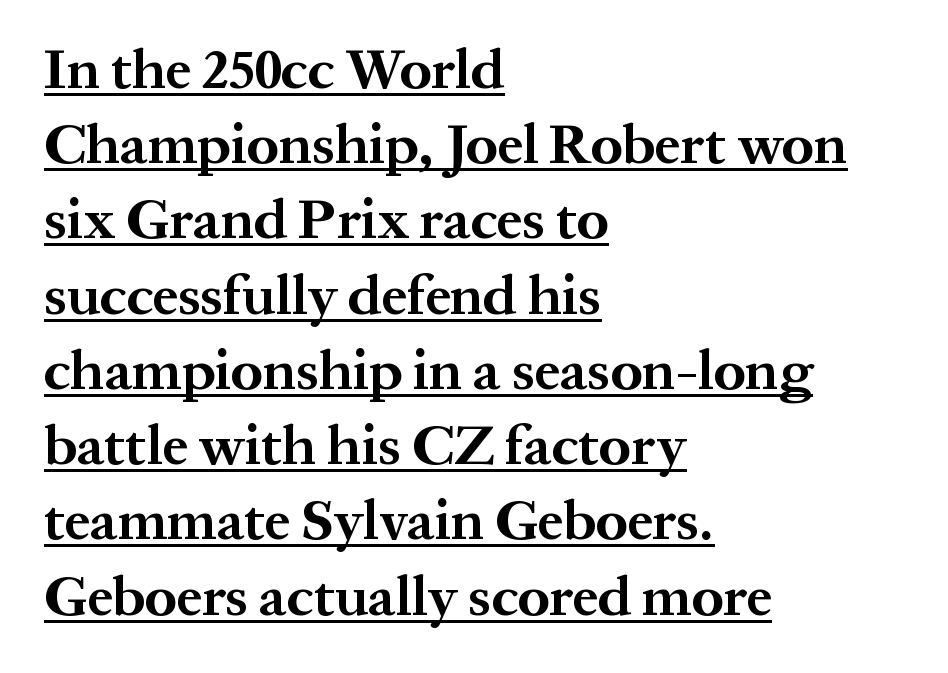
This rendering employs a face with finishing strokes, i.e., a serif. The rendering uses a bold face; every stroke is thick and dark. Characters follow at the spacing the type designer built in. Which margin do the lines hug? The left one — the right edge is uneven. Students, observe the line beneath the letters — that is underlining. A typesetter would mark this as roman, not italic.
